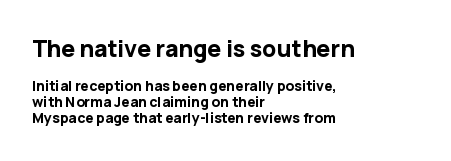
Q: Is the text bold? A: Yes.
Q: Is the text italic (slanted)? A: No, it is upright.
Q: Is the text underlined? A: No.
Q: How is the paragraph aligned? A: Left-aligned.
Q: Is the spacing between letters normal or unusually wide? A: Normal.
Q: Is the spacing between lines tight, normal or loose? A: Tight.
Q: Which block of text is set in a larger size, the first (top) or the second (bottom)? A: The first (top) one.
